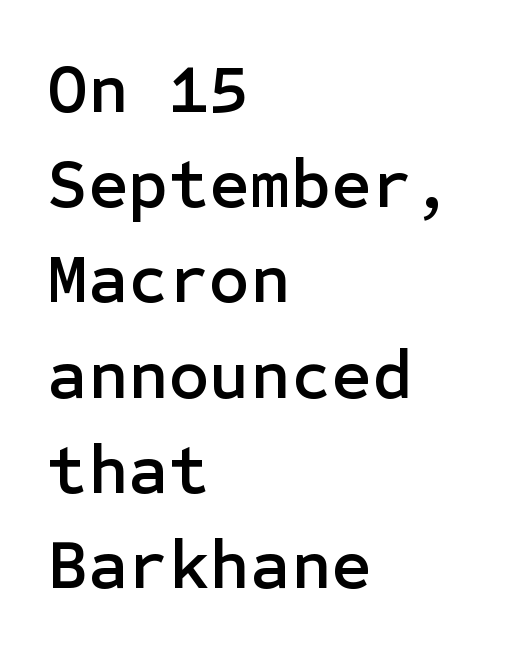
{"serif": "no", "italic": "no", "width": "normal", "stroke_contrast": "low", "x_height": "medium", "underline": "no", "align": "left", "line_spacing": "normal", "line_spacing_ratio": 1.36, "letter_spacing": "normal", "letter_spacing_em": 0.0, "glyph_px": 70}
